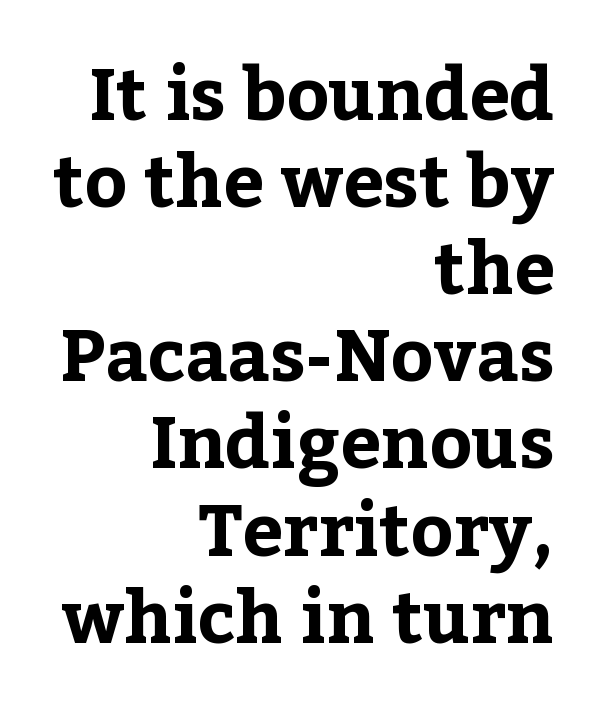
Q: Is the text bold? A: Yes.
Q: Is the text italic (slanted)? A: No, it is upright.
Q: Is the typeface a serif or a sans-serif typeface? A: Serif.
Q: Is the text underlined? A: No.
Q: How is the paragraph aligned? A: Right-aligned.
Q: Is the spacing between letters normal or unusually wide? A: Normal.
Q: Width (condensed, normal, or wide)? A: Normal.
Q: Stroke contrast? A: Low.
Q: x-height? A: Medium.
Q: Monospaced? A: No.
